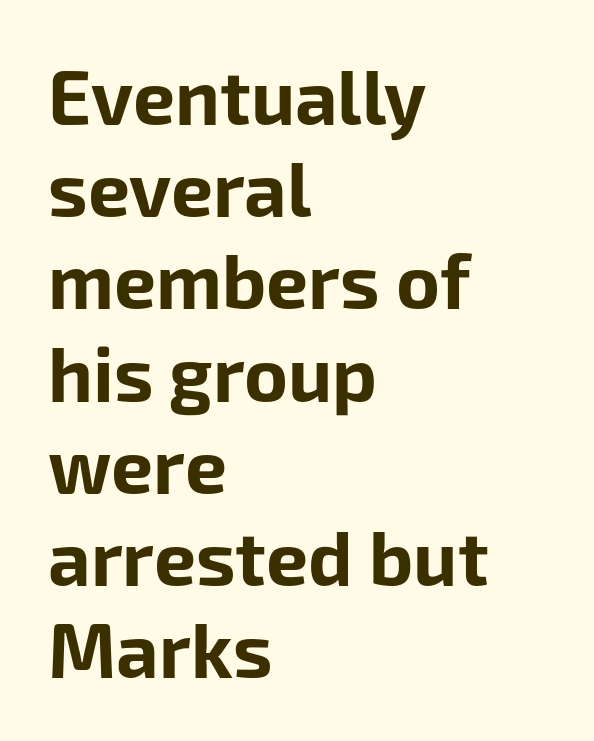
Q: Is the text bold? A: Yes.
Q: Is the text italic (slanted)? A: No, it is upright.
Q: Is the typeface a serif or a sans-serif typeface? A: Sans-serif.
Q: Is the text underlined? A: No.
Q: How is the paragraph aligned? A: Left-aligned.
Q: Is the spacing between letters normal or unusually wide? A: Normal.
Q: Width (condensed, normal, or wide)? A: Normal.
Q: Stroke contrast? A: Low.
Q: x-height? A: Medium.
Q: Monospaced? A: No.
